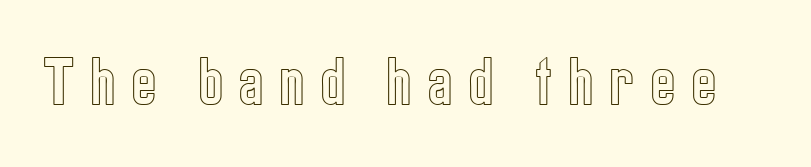
{"italic": "no", "width": "condensed", "x_height": "medium", "monospaced": "no", "underline": "no", "letter_spacing": "wide", "letter_spacing_em": 0.28, "glyph_px": 54}
